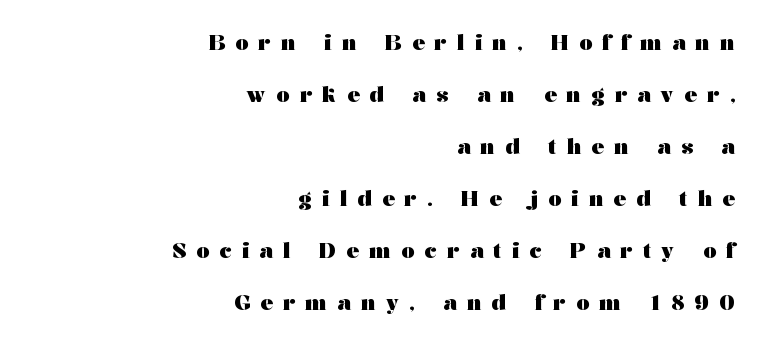
Check under the words: just untouched page. Does the leading feel generous? Absolutely, it's lavish. Tracking here is generous; glyphs stand well apart from one another. The specimen reads as upright at a glance. The glyphs have the mass of a bold cut. Typeset ragged left — the right edge is the straight one.
